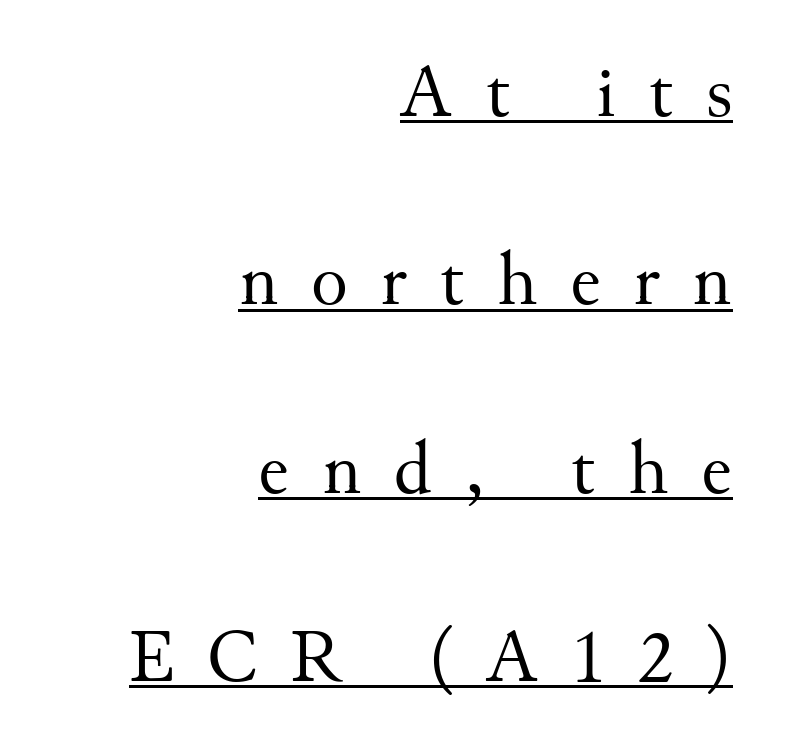
The rendering uses natural spacing where letterforms have individual widths. Typographically, this falls in the serif category. A student would call this right alignment; a typographer would say flush right, rag left. A baseline rule has been typeset under these characters.
